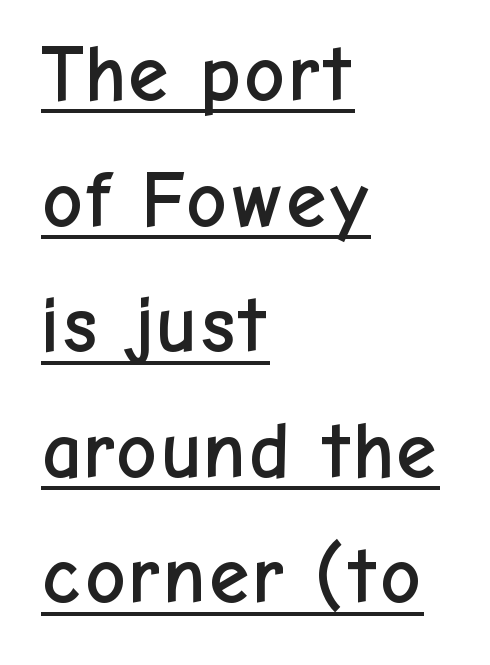
The image shows 80 px sans-serif type, upright; set left-aligned, normal line spacing (1.57x), normal letter spacing, underlined; low stroke contrast and a medium x-height.
